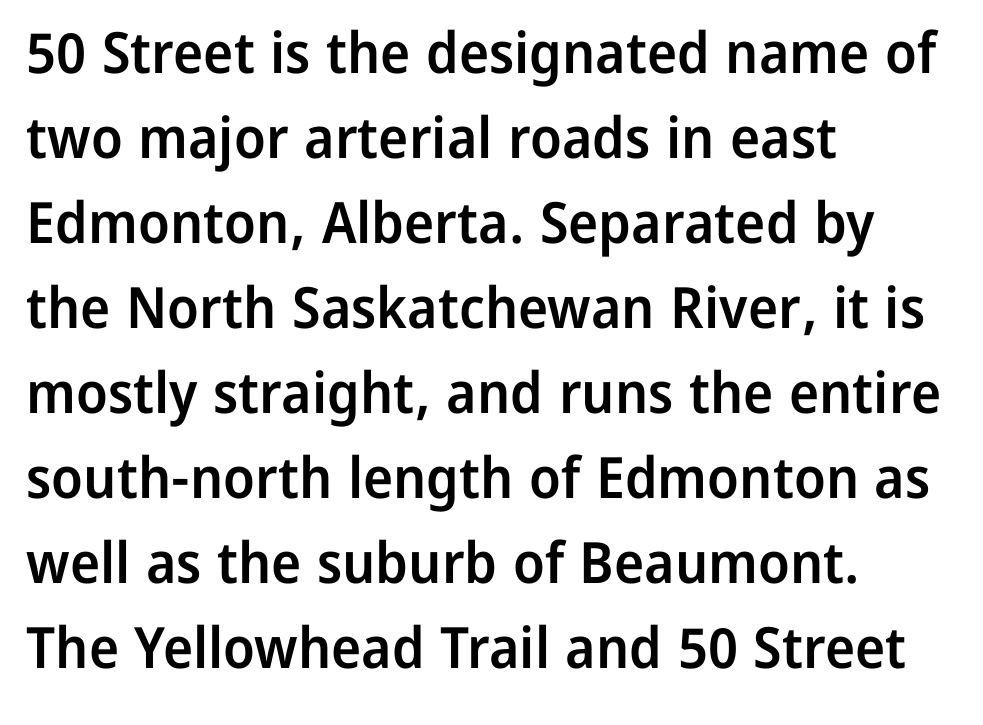
The image shows 57 px semibold sans-serif type, upright; set left-aligned, normal line spacing (1.49x), normal letter spacing, not underlined; low stroke contrast and a medium x-height.
